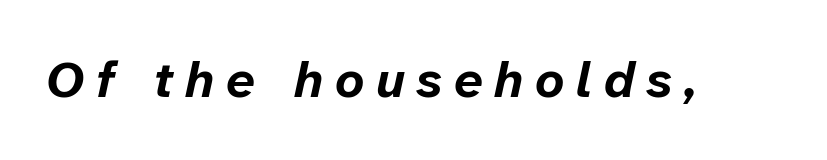
Weight check: bold — yes, fully. The axis of the letterforms is tilted away from vertical. Students, note that the glyphs here are deliberately spaced far apart. Spacing verdict: proportional, widths tailored to each character.
